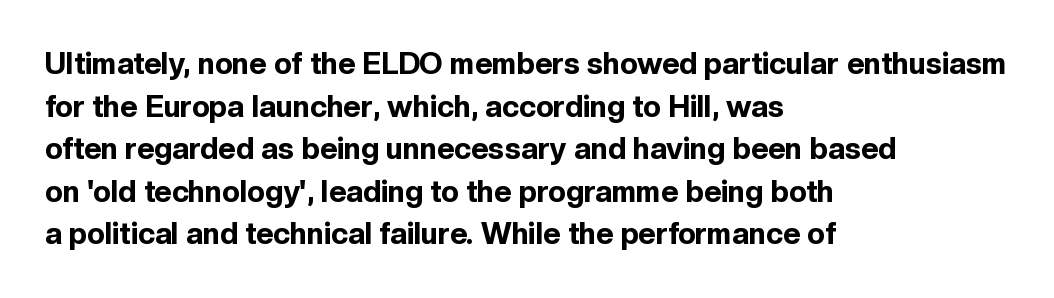
The image shows 30 px bold sans-serif type, upright; set left-aligned, normal line spacing (1.42x), normal letter spacing, not underlined; a medium x-height.
